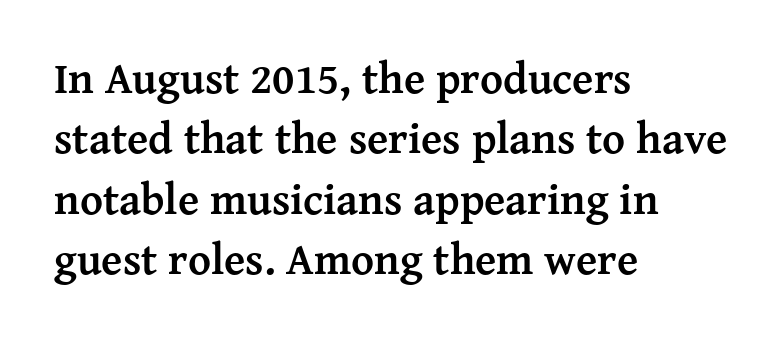
{"serif": "yes", "italic": "no", "bold": "yes", "weight": "semibold", "width": "normal", "stroke_contrast": "medium", "x_height": "medium", "monospaced": "no", "underline": "no", "align": "left", "line_spacing": "normal", "line_spacing_ratio": 1.37, "letter_spacing": "normal", "letter_spacing_em": 0.0, "glyph_px": 44}
